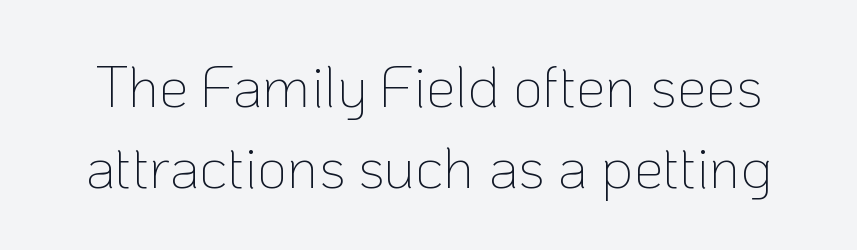
The image shows 59 px thin sans-serif type, upright; set normal line spacing (1.38x), normal letter spacing, not underlined; low stroke contrast and a medium x-height.
